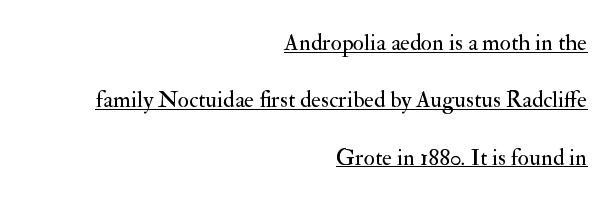
Q: Is the text bold? A: No.
Q: Is the text italic (slanted)? A: No, it is upright.
Q: Is the text underlined? A: Yes.
Q: How is the paragraph aligned? A: Right-aligned.
Q: Is the spacing between letters normal or unusually wide? A: Normal.
Q: Is the spacing between lines tight, normal or loose? A: Loose.
